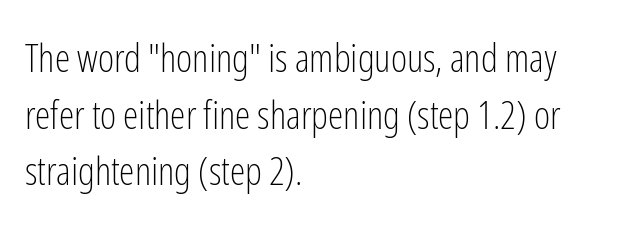
Is this a sans? Yes — the strokes have no serifs. The rendering uses natural spacing where letterforms have individual widths. Compared with typical body copy, the letter spacing here is the same. A student would call this left alignment; a typographer would say flush left, rag right. The rendering uses a moderate line-height, typical for paragraphs. Rendered with straight, roman letterforms.
